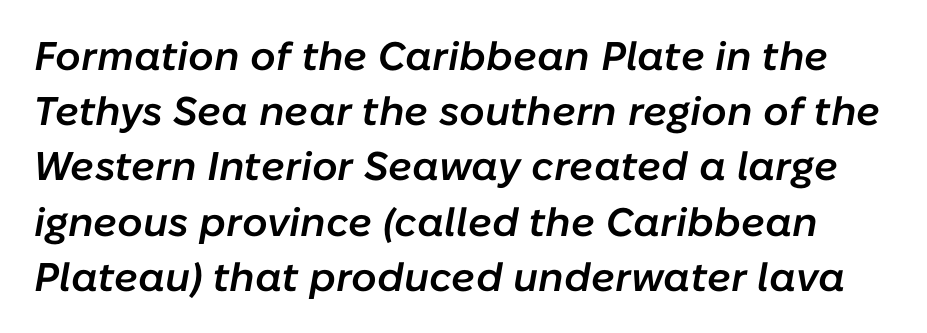
Q: Is the text bold? A: Semi-bold.
Q: Is the text italic (slanted)? A: Yes, it leans right by about 10 degrees.
Q: Is the text underlined? A: No.
Q: Is the spacing between letters normal or unusually wide? A: Normal.
Q: Is the spacing between lines tight, normal or loose? A: Normal.
Q: Width (condensed, normal, or wide)? A: Normal.
Q: Stroke contrast? A: Low.
Q: x-height? A: Medium.
Q: Monospaced? A: No.
